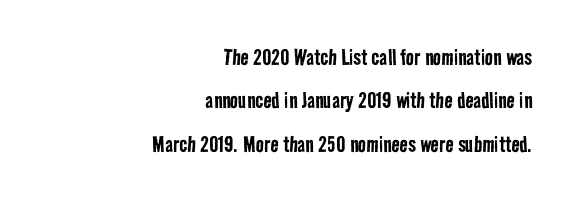
The image shows 27 px text type; set right-aligned, normal line spacing (1.61x), normal letter spacing, not underlined.
